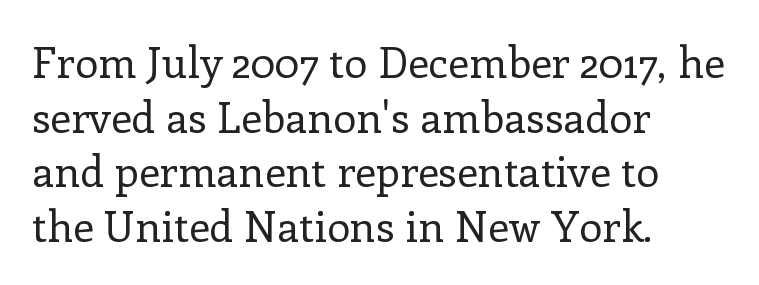
The image shows 42 px regular-weight serif type, upright; set left-aligned, normal line spacing (1.3x), normal letter spacing, not underlined; low stroke contrast and a medium x-height.
